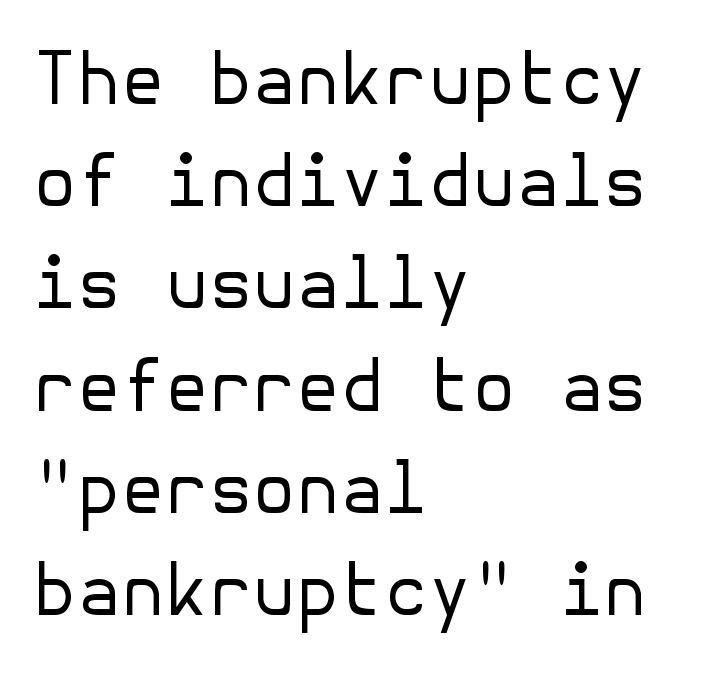
{"serif": "no", "italic": "no", "bold": "no", "weight": "regular", "width": "normal", "stroke_contrast": "low", "x_height": "medium", "underline": "no", "align": "left", "line_spacing": "normal", "line_spacing_ratio": 1.44, "letter_spacing": "normal", "letter_spacing_em": 0.0, "glyph_px": 71}
